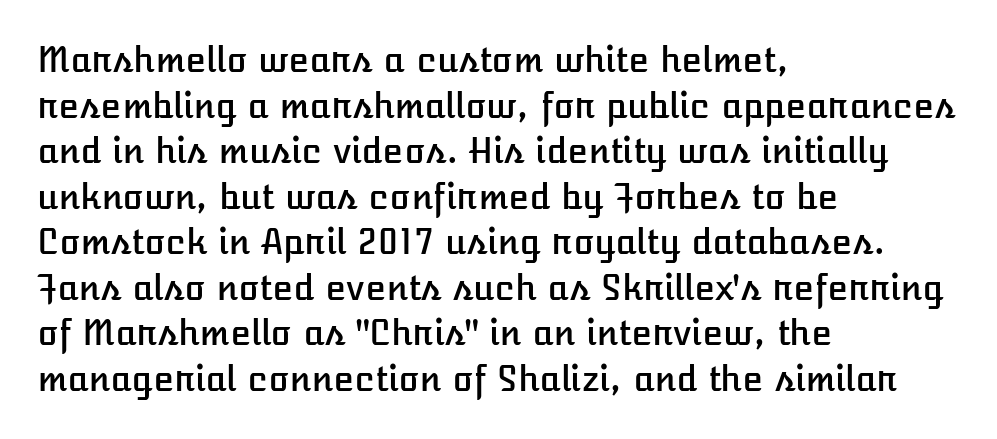
Q: Is the text italic (slanted)? A: No, it is upright.
Q: Is the text underlined? A: No.
Q: How is the paragraph aligned? A: Left-aligned.
Q: Is the spacing between letters normal or unusually wide? A: Normal.
Q: Is the spacing between lines tight, normal or loose? A: Normal.
Q: Width (condensed, normal, or wide)? A: Normal.
Q: Stroke contrast? A: Low.
Q: x-height? A: Medium.
Q: Monospaced? A: No.
